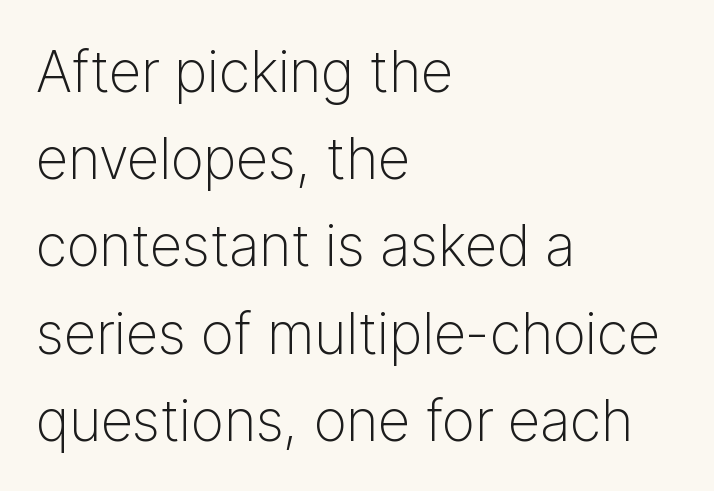
The line-height multiplier appears to be the usual default. Posture: straight, roman, zero tilt. A typesetter would call this proportional, since set widths differ per character. The rendering anchors every line to the left-hand side. Caption: face not bold, strokes unweighted. Underline: absent.
